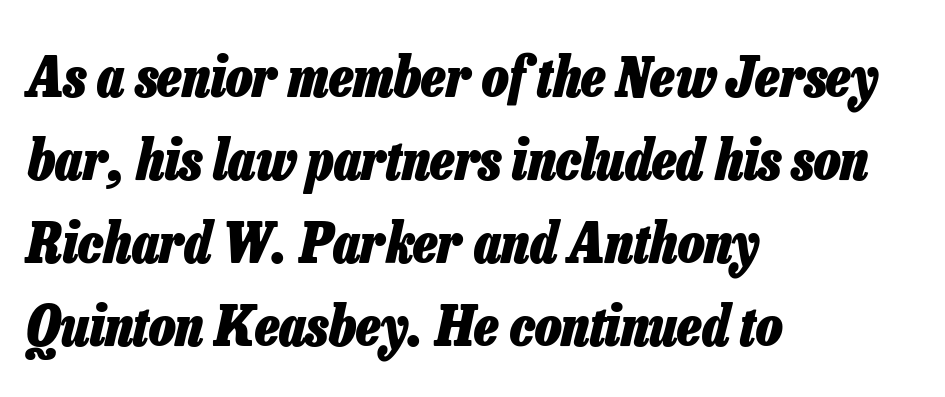
Unmarked baselines from the first word to the last. It's the slanting kind of type. Left-aligned paragraph, ragged on the right. Nothing unusual about the tracking: characters are spaced as the font intends. Character widths vary here, with narrow letters taking less room than wide ones. This block has exactly the height ordinary leading produces.
